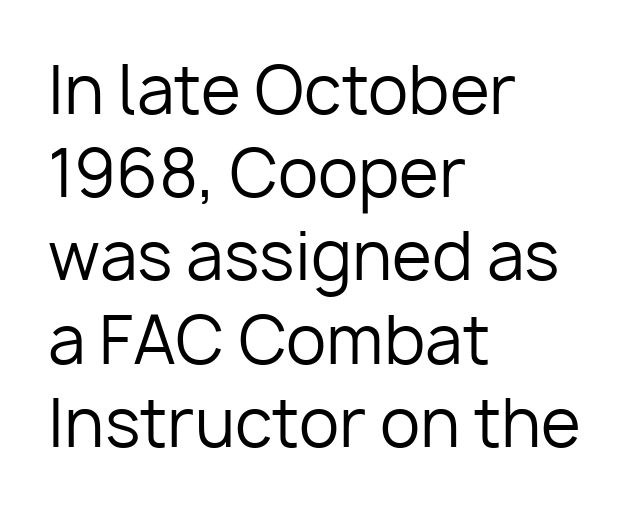
The image shows 65 px regular-weight sans-serif type, upright; set left-aligned, normal line spacing (1.28x), normal letter spacing, not underlined; low stroke contrast and a medium x-height.
